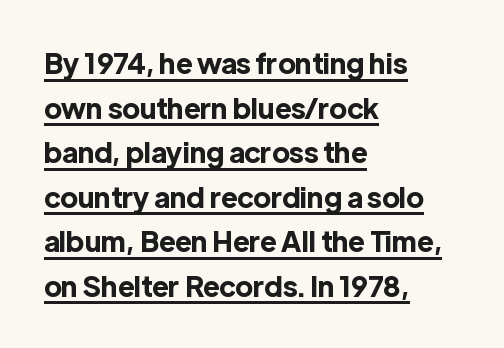
These characters rest on top of a visible drawn line. Normally led — the rows are evenly, conventionally spaced. Students, note that the glyphs here touch the page at normal intervals. You could not count columns in this text — the font is proportionally spaced.
